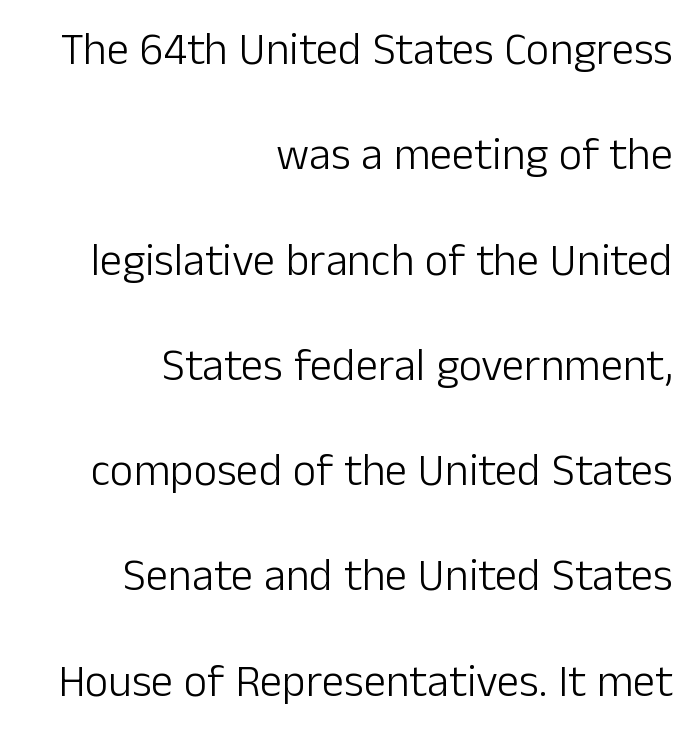
The image shows 45 px light sans-serif type, upright; set right-aligned, loose line spacing (2.34x), normal letter spacing, not underlined; low stroke contrast and a medium x-height.
